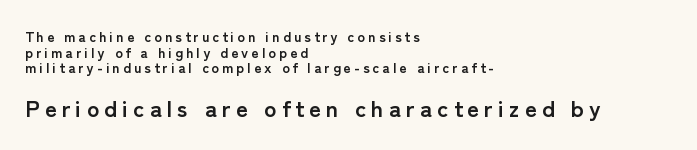
The image shows 23 px bold type, upright; set left-aligned, tight line spacing (1.11x), unusually wide letter spacing (+0.22 em), not underlined; the second (bottom) block is 1.64x larger.
